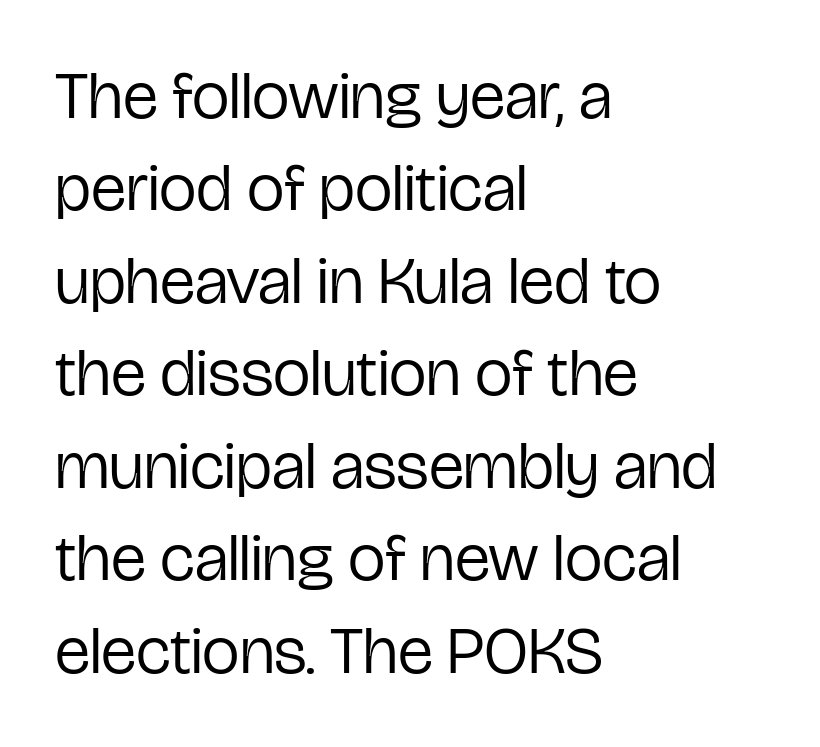
What stands out about the letter spacing? Nothing — it is the standard amount. Is the type heavy? It reads as light-to-regular instead. Interline gaps are of average width in this sample. Reading down the block, your eye returns to a fixed left position each line. Grotesque or geometric, the face here clearly has no serifs. Lines of text with bare space underneath.
